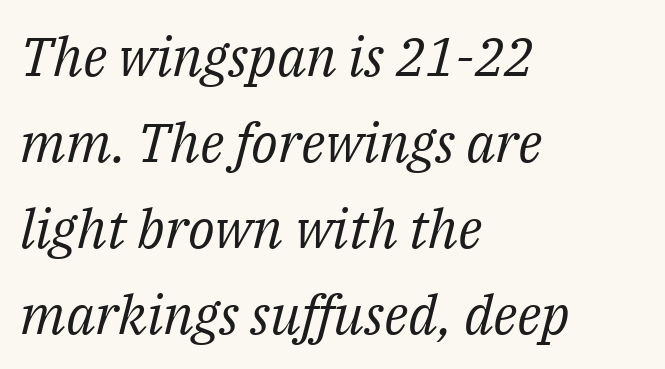
Just letters on the line, the space beneath them empty. There is no visible air inserted between adjacent glyphs. The rendering uses natural spacing where letterforms have individual widths. The letters carry serifs — small finishing strokes at the ends of their stems.
